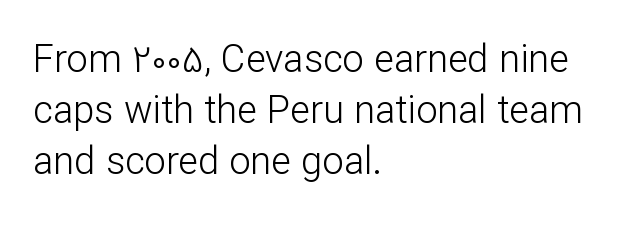
The image shows 38 px light sans-serif type, upright; set left-aligned, normal line spacing (1.34x), normal letter spacing, not underlined; low stroke contrast and a medium x-height.
